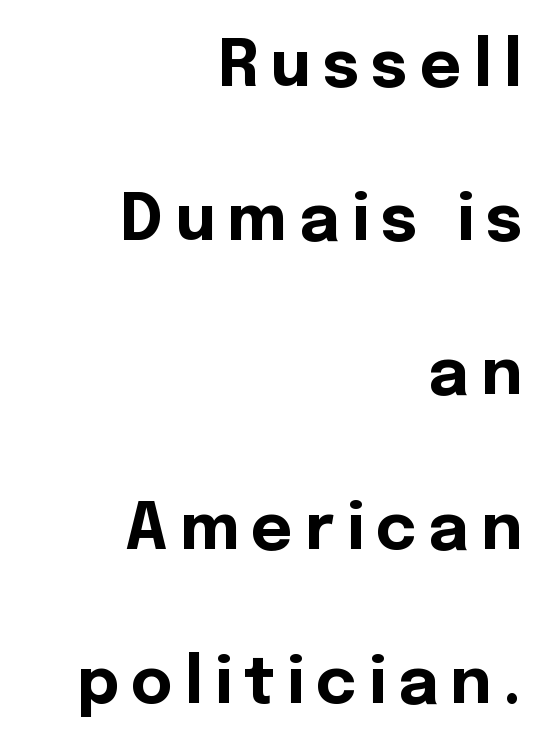
The image shows 64 px bold sans-serif type, upright; set right-aligned, loose line spacing (2.41x), not underlined; a medium x-height.
